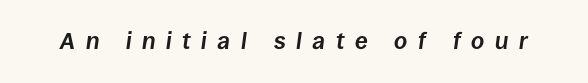
Q: Is the text bold? A: Yes.
Q: Is the text italic (slanted)? A: Yes, it leans right by about 8 degrees.
Q: Is the text underlined? A: No.
Q: Is the spacing between letters normal or unusually wide? A: Unusually wide.
